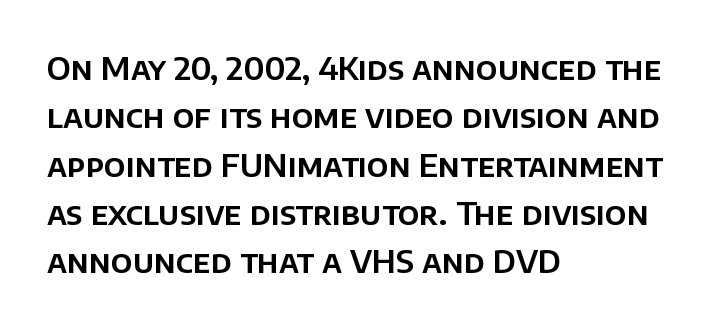
{"serif": "no", "italic": "no", "width": "normal", "stroke_contrast": "low", "x_height": "large", "monospaced": "no", "underline": "no", "align": "left", "line_spacing": "normal", "line_spacing_ratio": 1.51, "letter_spacing": "normal", "letter_spacing_em": 0.0, "glyph_px": 32}
